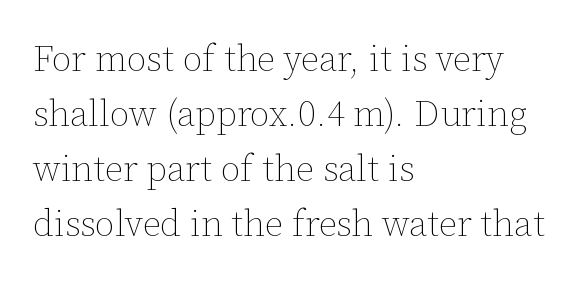
Q: Is the text bold? A: No.
Q: Is the text italic (slanted)? A: No, it is upright.
Q: Is the text underlined? A: No.
Q: How is the paragraph aligned? A: Left-aligned.
Q: Is the spacing between letters normal or unusually wide? A: Normal.
Q: Is the spacing between lines tight, normal or loose? A: Normal.
Q: Width (condensed, normal, or wide)? A: Normal.
Q: Stroke contrast? A: Low.
Q: x-height? A: Medium.
Q: Monospaced? A: No.
